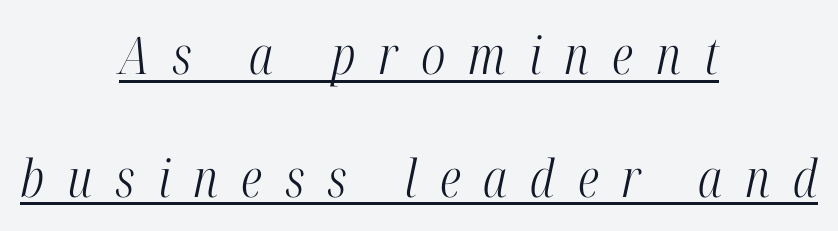
{"serif": "yes", "italic": "yes", "lean": "right", "slant_degrees": 12, "bold": "no", "weight": "light", "width": "condensed", "stroke_contrast": "high", "x_height": "medium", "monospaced": "no", "underline": "yes", "align": "center", "line_spacing": "loose", "line_spacing_ratio": 2.36, "letter_spacing": "wide", "letter_spacing_em": 0.44, "glyph_px": 52}
